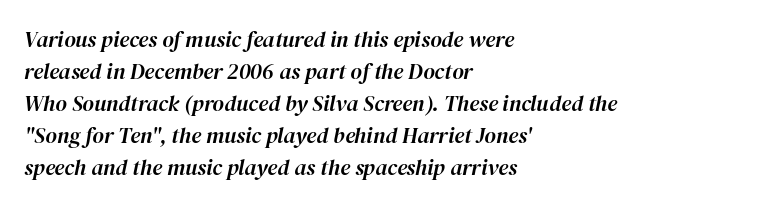
{"italic": "yes", "lean": "right", "slant_degrees": 12, "underline": "no", "align": "left", "line_spacing": "normal", "line_spacing_ratio": 1.46, "letter_spacing": "normal", "letter_spacing_em": 0.0, "glyph_px": 22}
